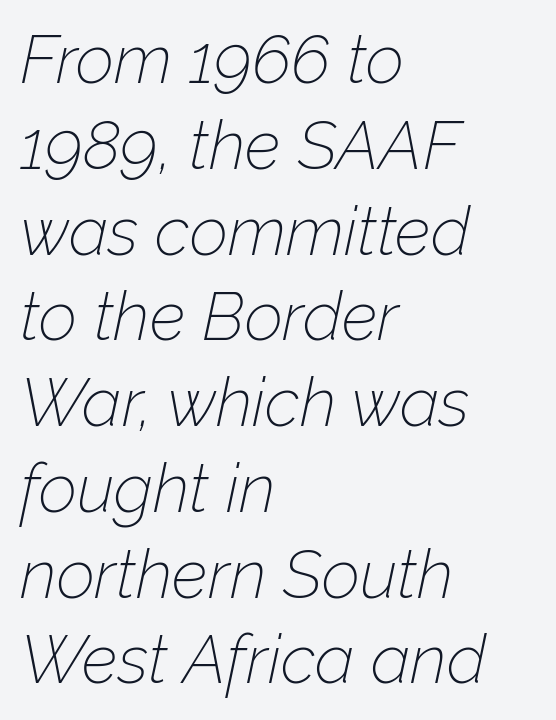
{"italic": "yes", "lean": "right", "slant_degrees": 12, "bold": "no", "weight": "thin", "width": "normal", "stroke_contrast": "low", "x_height": "medium", "monospaced": "no", "underline": "no", "align": "left", "line_spacing": "normal", "line_spacing_ratio": 1.28, "letter_spacing": "normal", "letter_spacing_em": 0.0, "glyph_px": 67}
